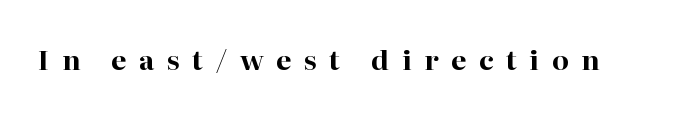
The image shows 27 px bold type, upright; set unusually wide letter spacing (+0.47 em), not underlined.
